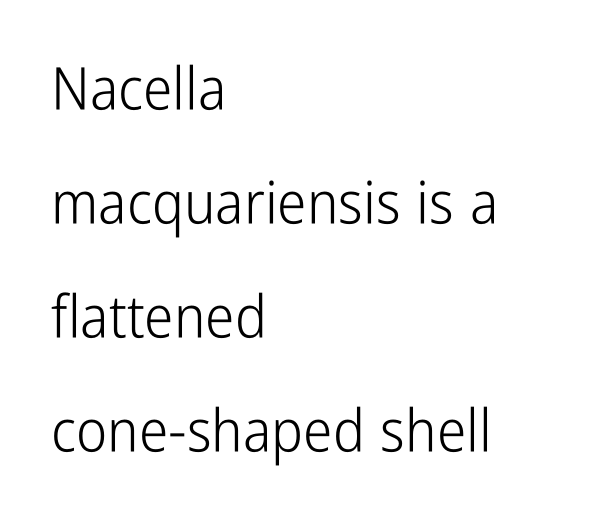
{"serif": "no", "italic": "no", "bold": "no", "weight": "light", "width": "condensed", "stroke_contrast": "low", "x_height": "medium", "monospaced": "no", "underline": "no", "align": "left", "line_spacing": "loose", "line_spacing_ratio": 1.93, "letter_spacing": "normal", "letter_spacing_em": 0.0, "glyph_px": 59}
